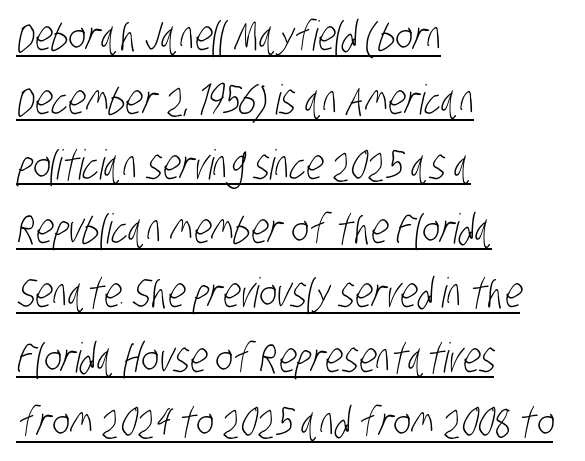
The image shows 41 px light, condensed sans-serif type; set left-aligned, normal line spacing (1.57x), normal letter spacing, underlined; low stroke contrast and a large x-height.
